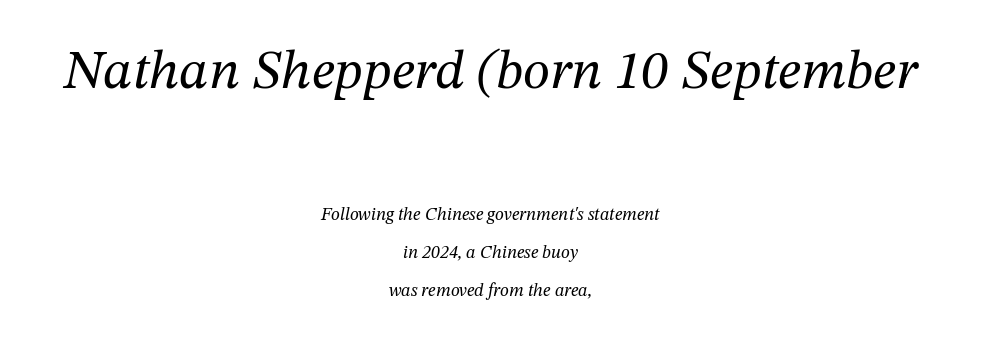
Q: Is the text bold? A: No.
Q: Is the text italic (slanted)? A: Yes, it leans right by about 12 degrees.
Q: Is the typeface a serif or a sans-serif typeface? A: Serif.
Q: Is the text underlined? A: No.
Q: How is the paragraph aligned? A: Centered.
Q: Is the spacing between letters normal or unusually wide? A: Normal.
Q: Is the spacing between lines tight, normal or loose? A: Loose.
Q: Which block of text is set in a larger size, the first (top) or the second (bottom)? A: The first (top) one.
Q: Width (condensed, normal, or wide)? A: Normal.
Q: Stroke contrast? A: Medium.
Q: x-height? A: Medium.
Q: Monospaced? A: No.
